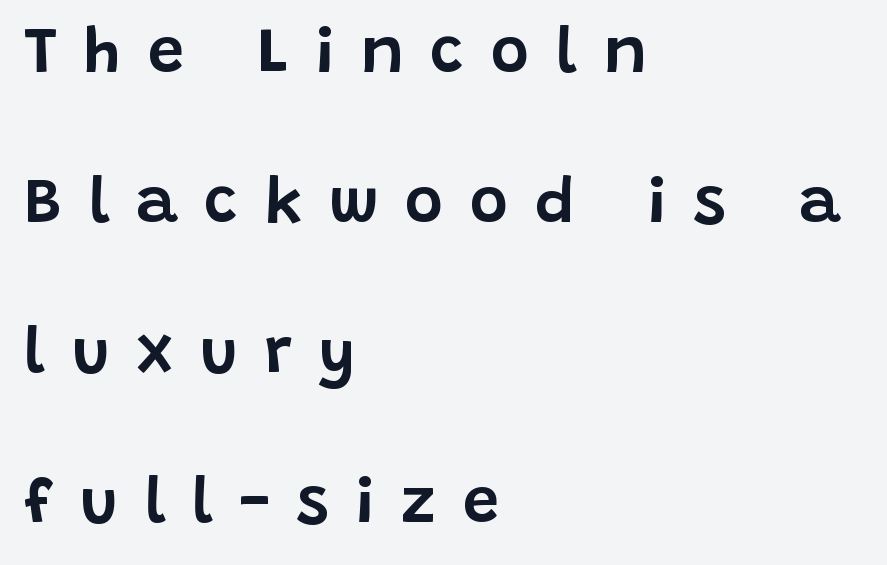
The image shows 65 px sans-serif type, upright; set left-aligned, loose line spacing (2.31x), unusually wide letter spacing (+0.41 em), not underlined; low stroke contrast and a large x-height.
